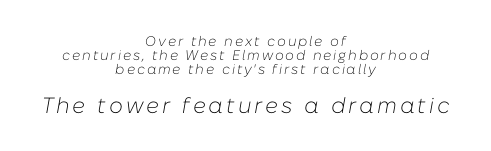
Q: Is the text bold? A: No.
Q: Is the text italic (slanted)? A: Yes, it leans right by about 10 degrees.
Q: Is the text underlined? A: No.
Q: How is the paragraph aligned? A: Centered.
Q: Is the spacing between lines tight, normal or loose? A: Tight.
Q: Which block of text is set in a larger size, the first (top) or the second (bottom)? A: The second (bottom) one.
